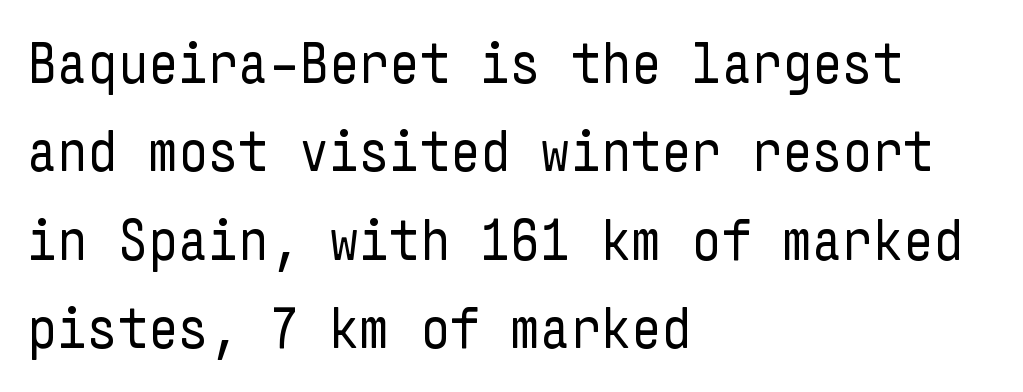
{"serif": "no", "italic": "no", "bold": "no", "weight": "regular", "width": "condensed", "stroke_contrast": "low", "x_height": "medium", "underline": "no", "align": "left", "line_spacing": "normal", "line_spacing_ratio": 1.5, "letter_spacing": "normal", "letter_spacing_em": 0.0, "glyph_px": 59}
